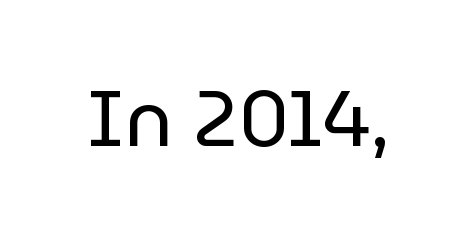
{"serif": "no", "italic": "no", "bold": "no", "weight": "regular", "width": "normal", "stroke_contrast": "low", "x_height": "medium", "monospaced": "no", "underline": "no", "letter_spacing": "normal", "letter_spacing_em": 0.0, "glyph_px": 79}
